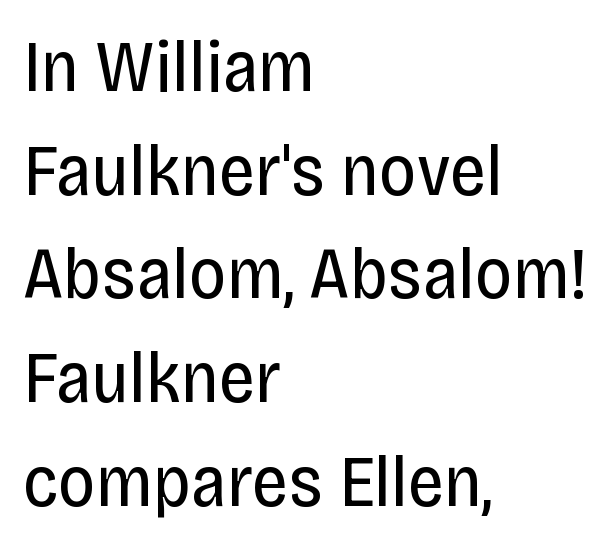
Q: Is the text bold? A: No.
Q: Is the text italic (slanted)? A: No, it is upright.
Q: Is the typeface a serif or a sans-serif typeface? A: Sans-serif.
Q: Is the text underlined? A: No.
Q: How is the paragraph aligned? A: Left-aligned.
Q: Is the spacing between letters normal or unusually wide? A: Normal.
Q: Is the spacing between lines tight, normal or loose? A: Normal.
Q: Width (condensed, normal, or wide)? A: Condensed.
Q: Stroke contrast? A: Low.
Q: x-height? A: Large.
Q: Monospaced? A: No.
